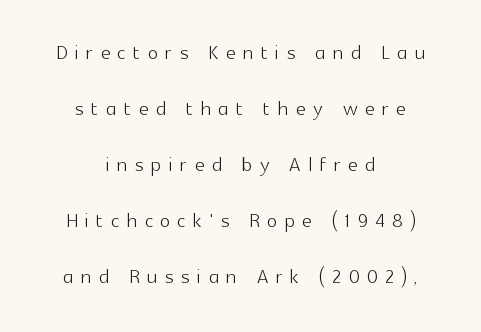
Q: Is the text bold? A: No.
Q: Is the text italic (slanted)? A: No, it is upright.
Q: Is the text underlined? A: No.
Q: How is the paragraph aligned? A: Centered.
Q: Is the spacing between letters normal or unusually wide? A: Unusually wide.
Q: Is the spacing between lines tight, normal or loose? A: Loose.
